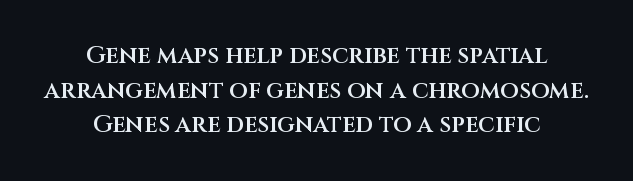
The horizontal fit of the characters is conventional and even. Regarding leading, the lines here are spaced in the standard way. Designer's note — italics off, roman on. A fair bit of extra ink — the face is semibold, not bold. Beneath every word, the page is bare.
